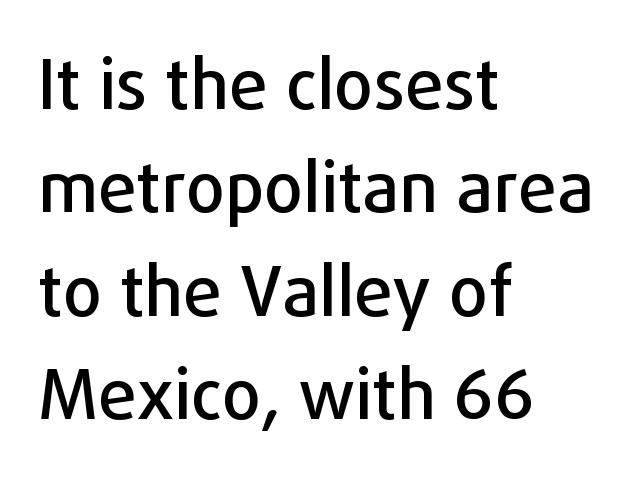
{"serif": "no", "italic": "no", "width": "normal", "stroke_contrast": "low", "x_height": "medium", "monospaced": "no", "underline": "no", "align": "left", "line_spacing": "normal", "line_spacing_ratio": 1.5, "letter_spacing": "normal", "letter_spacing_em": 0.0, "glyph_px": 69}
